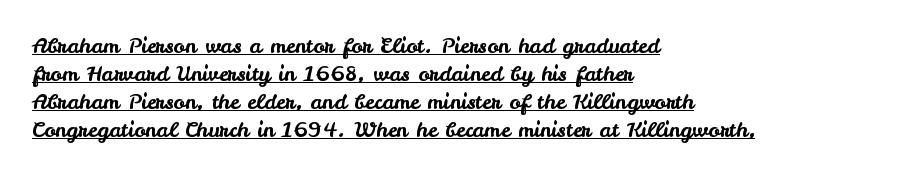
{"underline": "yes", "align": "left", "line_spacing": "normal", "line_spacing_ratio": 1.34, "letter_spacing": "normal", "letter_spacing_em": 0.0, "glyph_px": 21}
